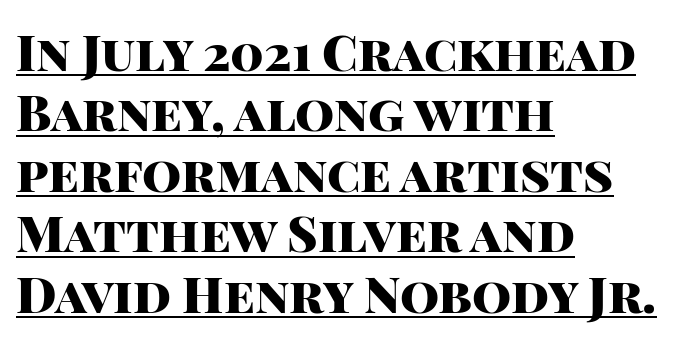
{"serif": "no", "italic": "no", "bold": "yes", "weight": "heavy", "width": "normal", "stroke_contrast": "high", "x_height": "large", "monospaced": "no", "underline": "yes", "align": "left", "line_spacing_ratio": 1.21, "letter_spacing": "normal", "letter_spacing_em": 0.0, "glyph_px": 50}
